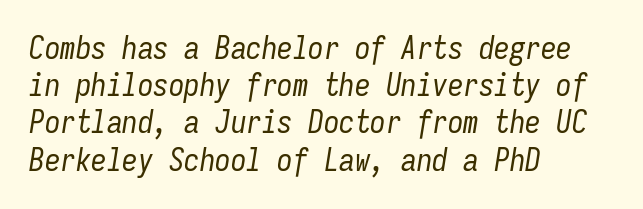
{"italic": "yes", "lean": "right", "slant_degrees": 9, "bold": "no", "weight": "regular", "width": "condensed", "stroke_contrast": "low", "x_height": "medium", "monospaced": "yes", "underline": "no", "align": "left", "line_spacing_ratio": 1.2, "letter_spacing": "normal", "letter_spacing_em": 0.0, "glyph_px": 31}
